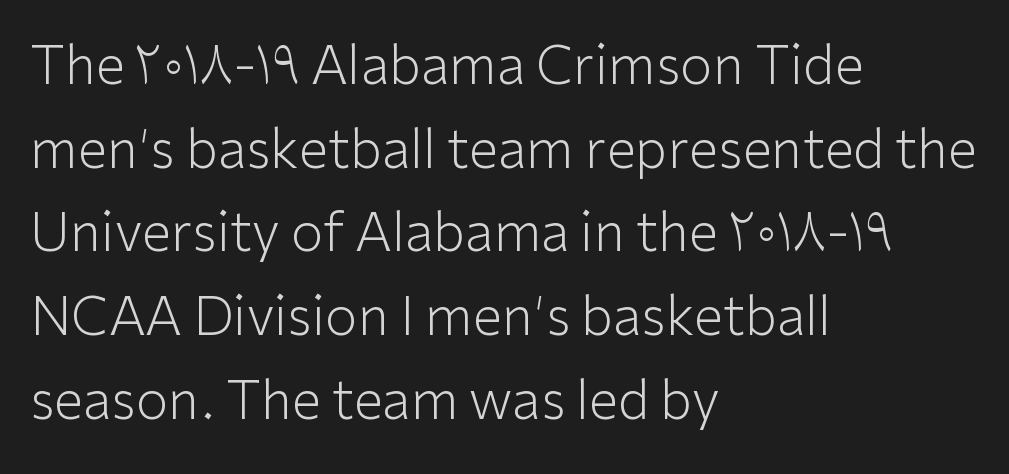
The letterforms sit shoulder to shoulder at normal distance. Each letter keeps its own natural width here, so spacing adapts to shape. The gap between lines stays unmarked. Compared with typical paragraphs, the rows here are spaced about the same. This rendering employs a face without finishing strokes, i.e., a sans-serif.
